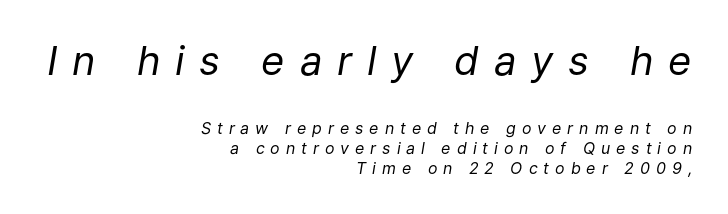
Type without underlining. Horizontal alignment here is rightward, an uncommon choice for prose. Tracking here is generous; glyphs stand well apart from one another. Heaviness? Minimal to ordinary, like unemphasized prose. The letters are slanted; this is an italic face.
